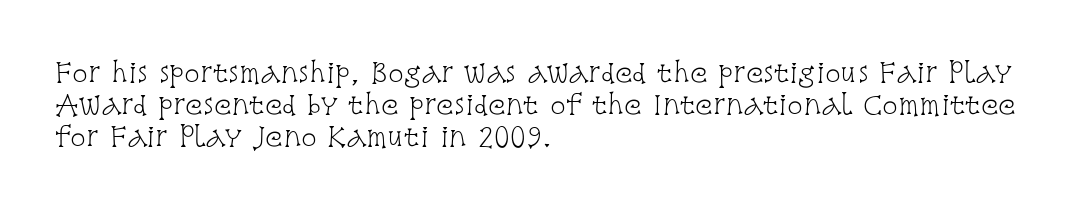
Q: Is the text bold? A: No.
Q: Is the text italic (slanted)? A: No, it is upright.
Q: Is the text underlined? A: No.
Q: How is the paragraph aligned? A: Left-aligned.
Q: Is the spacing between letters normal or unusually wide? A: Normal.
